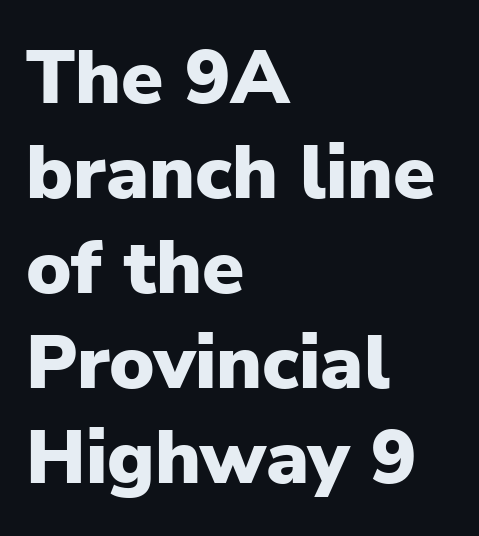
The image shows 76 px heavy sans-serif type, upright; set left-aligned, normal line spacing (1.25x), normal letter spacing, not underlined; low stroke contrast and a medium x-height.
